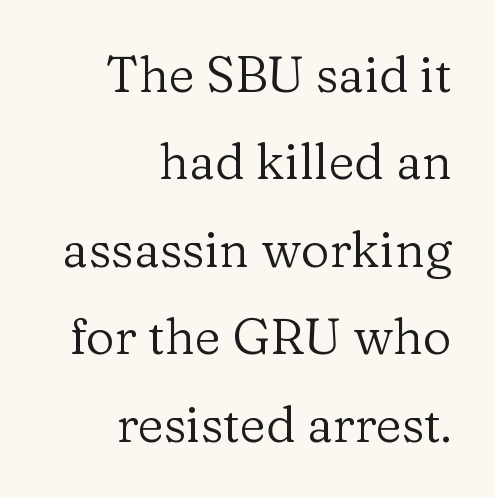
{"serif": "yes", "italic": "no", "bold": "no", "weight": "regular", "width": "normal", "stroke_contrast": "low", "x_height": "medium", "monospaced": "no", "underline": "no", "align": "right", "line_spacing_ratio": 1.75, "letter_spacing": "normal", "letter_spacing_em": 0.0, "glyph_px": 50}
